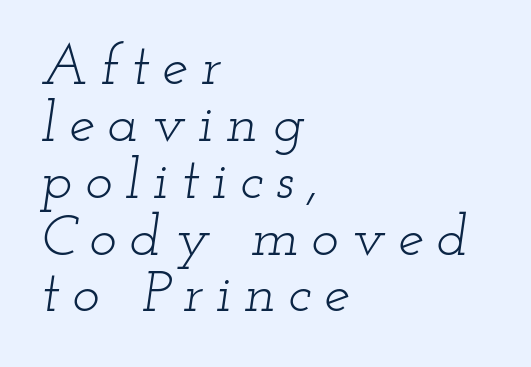
{"serif": "yes", "italic": "yes", "lean": "right", "slant_degrees": 12, "bold": "no", "weight": "light", "width": "wide", "stroke_contrast": "low", "x_height": "small", "monospaced": "no", "underline": "no", "align": "left", "line_spacing": "tight", "line_spacing_ratio": 0.98, "letter_spacing": "wide", "letter_spacing_em": 0.22, "glyph_px": 58}
